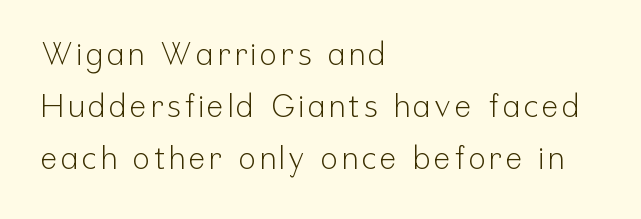
The image shows 31 px light, condensed sans-serif type, upright; set left-aligned, normal line spacing (1.68x), not underlined; low stroke contrast and a medium x-height.
